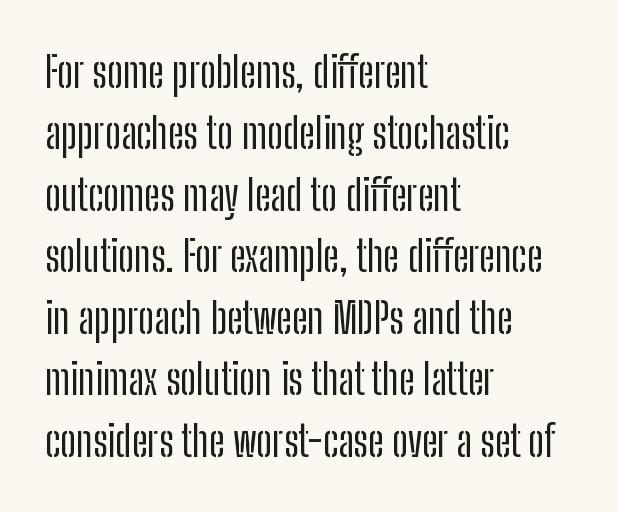
The image shows 43 px condensed sans-serif type, upright; set left-aligned, normal line spacing (1.43x), normal letter spacing, not underlined; low stroke contrast and a medium x-height.
